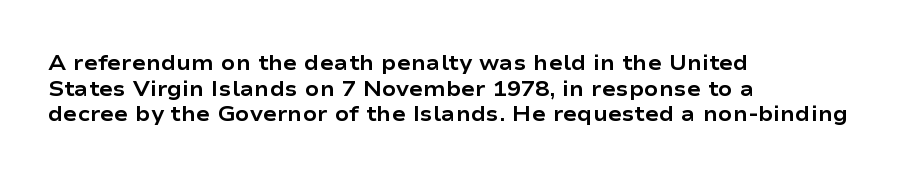
The image shows 21 px bold type, upright; set left-aligned, line spacing 1.22x, normal letter spacing, not underlined.
